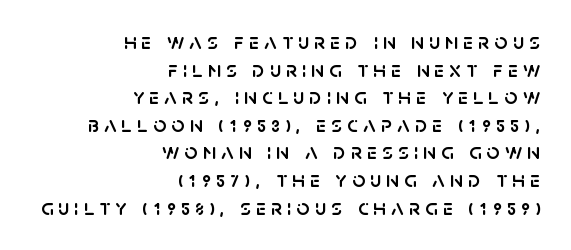
The image shows 23 px text type, upright; set right-aligned, line spacing 1.2x, unusually wide letter spacing (+0.22 em), not underlined.
